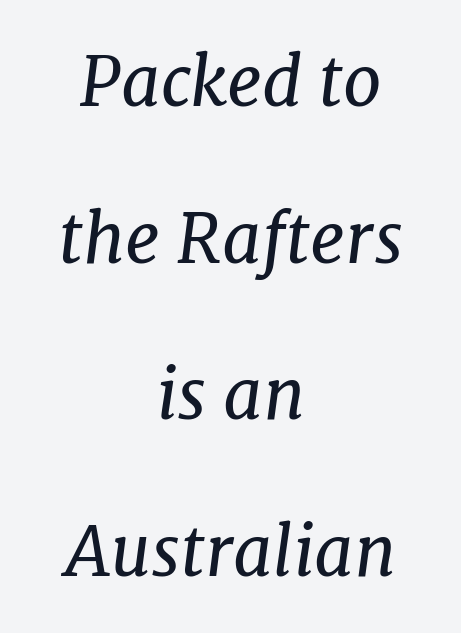
{"serif": "yes", "italic": "yes", "lean": "right", "slant_degrees": 7, "bold": "no", "weight": "regular", "width": "normal", "stroke_contrast": "low", "x_height": "medium", "monospaced": "no", "underline": "no", "align": "center", "line_spacing": "loose", "line_spacing_ratio": 2.27, "letter_spacing": "normal", "letter_spacing_em": 0.0, "glyph_px": 69}
